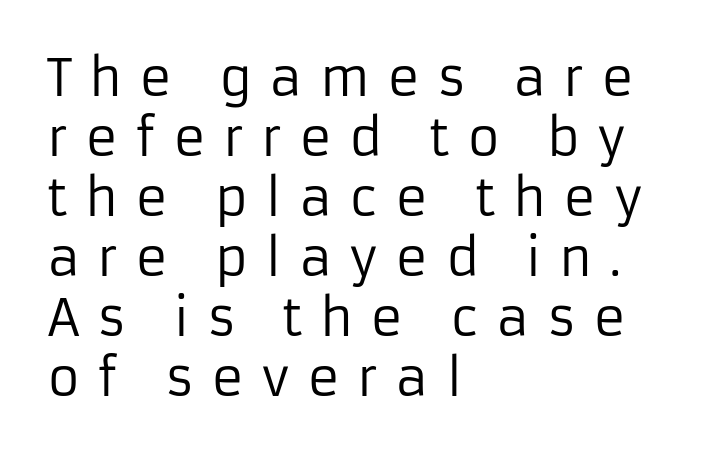
The image shows 50 px regular-weight sans-serif type, upright; set left-aligned, line spacing 1.2x, unusually wide letter spacing (+0.34 em), not underlined; low stroke contrast and a medium x-height.
